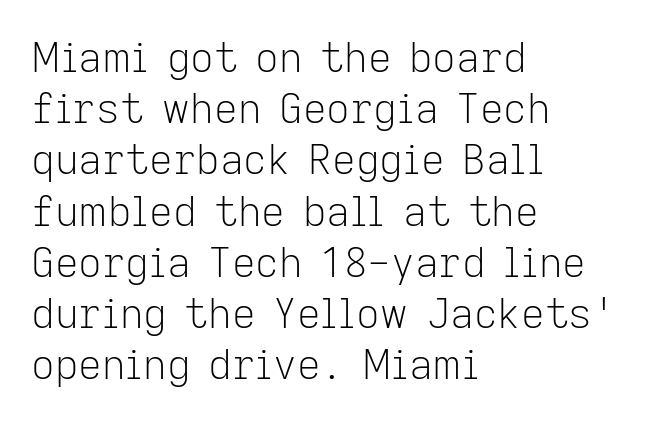
{"serif": "no", "italic": "no", "bold": "no", "weight": "light", "width": "normal", "stroke_contrast": "low", "x_height": "medium", "monospaced": "no", "underline": "no", "align": "left", "line_spacing": "normal", "line_spacing_ratio": 1.25, "letter_spacing": "normal", "letter_spacing_em": 0.0, "glyph_px": 41}
